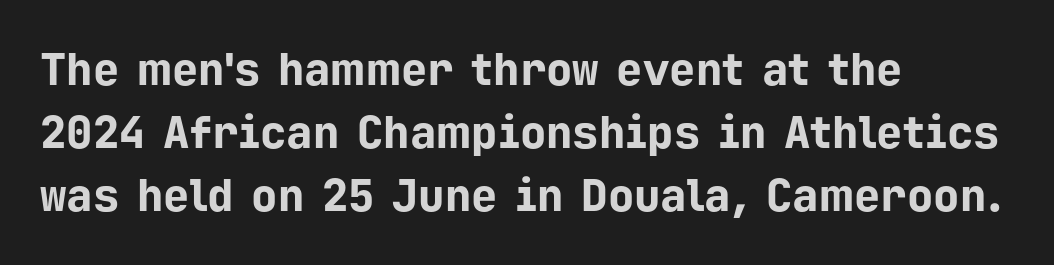
{"serif": "no", "italic": "no", "bold": "yes", "weight": "bold", "width": "normal", "stroke_contrast": "low", "x_height": "medium", "monospaced": "yes", "underline": "no", "align": "left", "line_spacing": "normal", "line_spacing_ratio": 1.43, "letter_spacing": "normal", "letter_spacing_em": 0.0, "glyph_px": 44}
